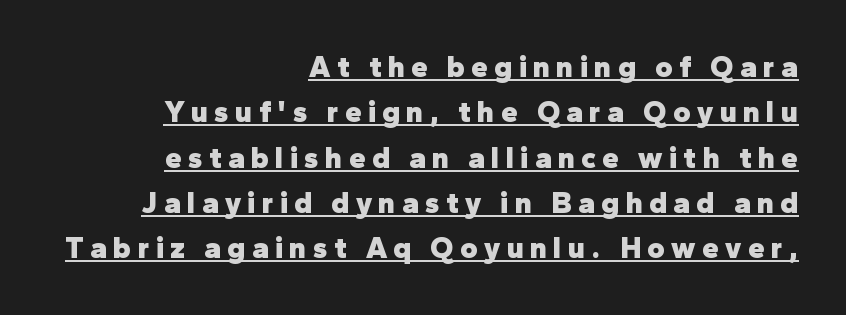
The image shows 30 px heavy sans-serif type, upright; set right-aligned, normal line spacing (1.51x), unusually wide letter spacing (+0.21 em), underlined; low stroke contrast and a medium x-height.
